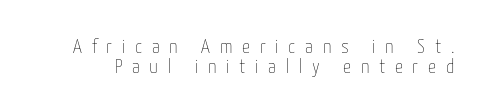
The line texture is sparse and dotted thanks to wide tracking. The passage shown stacks its lines with hardly any gap. Posture: straight, roman, zero tilt. The passage shown is not underscored anywhere.
